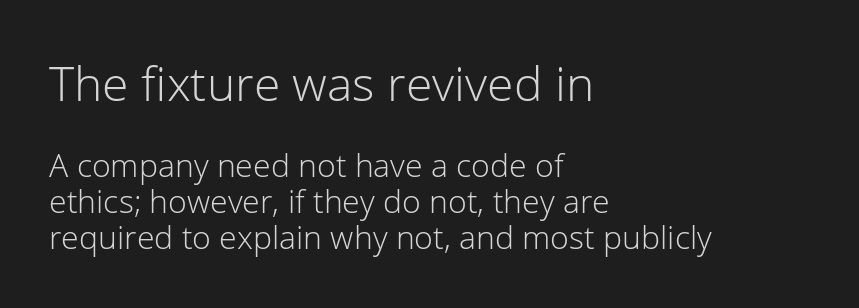
Q: Is the text bold? A: No.
Q: Is the text italic (slanted)? A: No, it is upright.
Q: Is the typeface a serif or a sans-serif typeface? A: Sans-serif.
Q: Is the text underlined? A: No.
Q: How is the paragraph aligned? A: Left-aligned.
Q: Is the spacing between letters normal or unusually wide? A: Normal.
Q: Is the spacing between lines tight, normal or loose? A: Tight.
Q: Which block of text is set in a larger size, the first (top) or the second (bottom)? A: The first (top) one.
Q: Width (condensed, normal, or wide)? A: Normal.
Q: Stroke contrast? A: Low.
Q: x-height? A: Medium.
Q: Monospaced? A: No.
